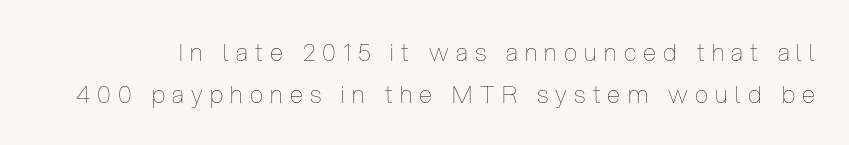
The image shows 24 px text type, upright; set line spacing 1.75x, unusually wide letter spacing (+0.3 em), not underlined.
